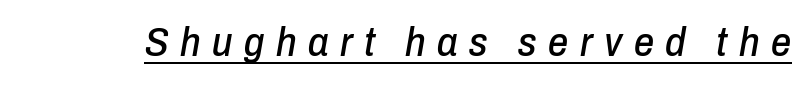
The image shows 40 px condensed type, italic (leaning right); set unusually wide letter spacing (+0.29 em), underlined; low stroke contrast and a medium x-height.
